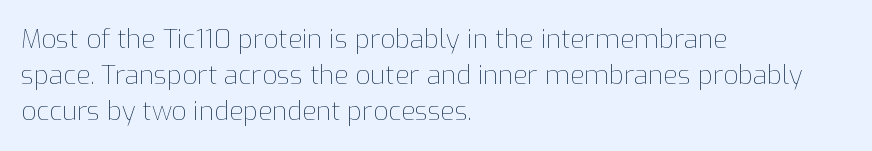
{"italic": "no", "bold": "no", "underline": "no", "align": "left", "line_spacing": "normal", "line_spacing_ratio": 1.39, "letter_spacing": "normal", "letter_spacing_em": 0.0, "glyph_px": 26}
